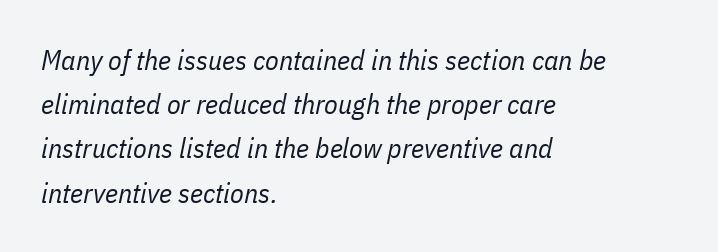
{"italic": "yes", "lean": "right", "slant_degrees": 11, "bold": "no", "weight": "regular", "width": "condensed", "stroke_contrast": "low", "x_height": "medium", "monospaced": "no", "underline": "no", "align": "left", "line_spacing": "normal", "line_spacing_ratio": 1.58, "letter_spacing": "normal", "letter_spacing_em": 0.0, "glyph_px": 28}
